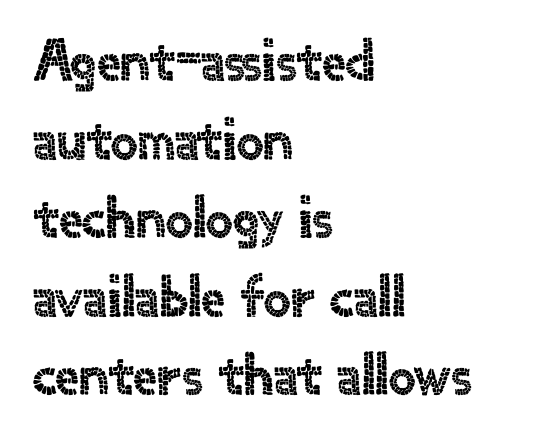
The image shows 60 px sans-serif type, upright; set left-aligned, normal line spacing (1.31x), normal letter spacing, not underlined; a small x-height.
